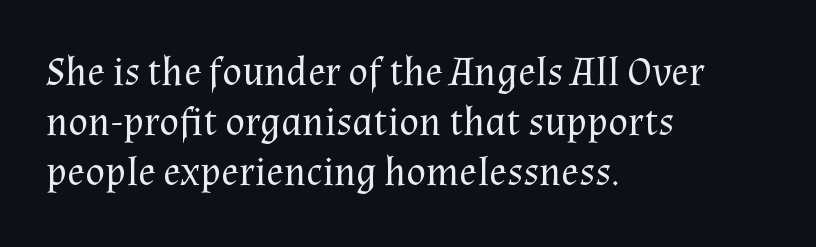
The lines in this sample share a left origin and differ only in where they stop. Honestly, the letter spacing is just normal — you wouldn't notice it. Upright lettering throughout.
